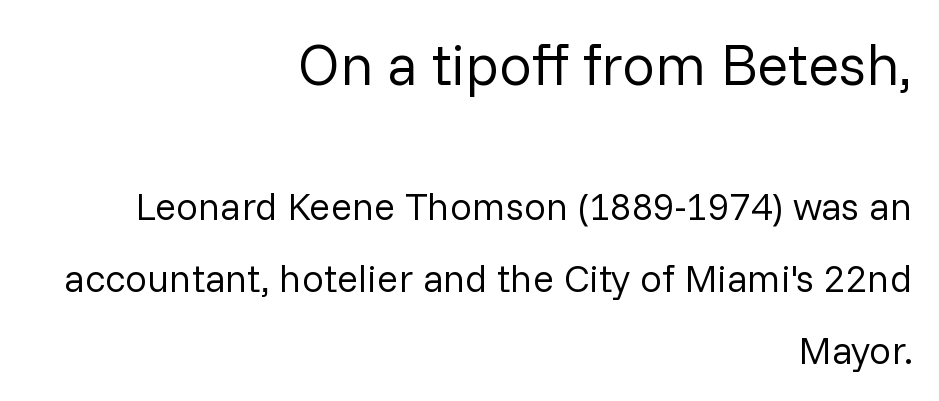
Q: Is the text bold? A: No.
Q: Is the text italic (slanted)? A: No, it is upright.
Q: Is the typeface a serif or a sans-serif typeface? A: Sans-serif.
Q: Is the text underlined? A: No.
Q: How is the paragraph aligned? A: Right-aligned.
Q: Is the spacing between letters normal or unusually wide? A: Normal.
Q: Which block of text is set in a larger size, the first (top) or the second (bottom)? A: The first (top) one.
Q: Width (condensed, normal, or wide)? A: Normal.
Q: Stroke contrast? A: Low.
Q: x-height? A: Medium.
Q: Monospaced? A: No.
